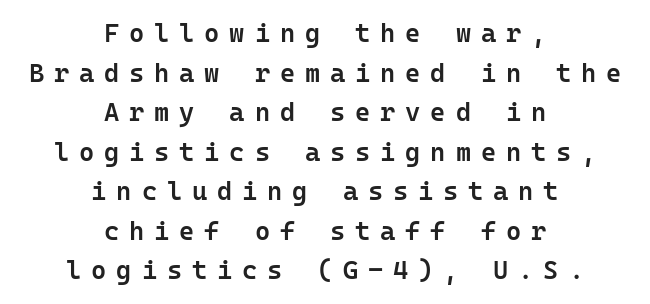
{"italic": "no", "bold": "semi", "underline": "no", "align": "center", "line_spacing": "normal", "line_spacing_ratio": 1.52, "letter_spacing": "wide", "letter_spacing_em": 0.38, "glyph_px": 26}
